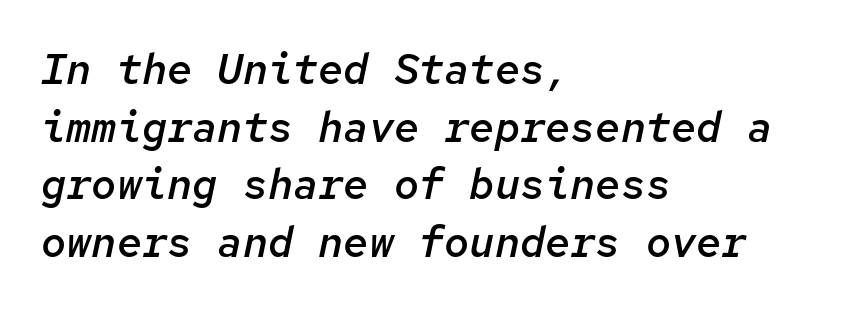
Students, observe: this is what conventionally led text looks like. Is this a fixed-width face? Yes — each glyph sits in an identical cell. The tracking reads as untouched default to a designer's eye. The whole block is typeset with a tilt. Reading down the block, your eye returns to a fixed left position each line. Moderately thickened strokes mark this as semibold type.
